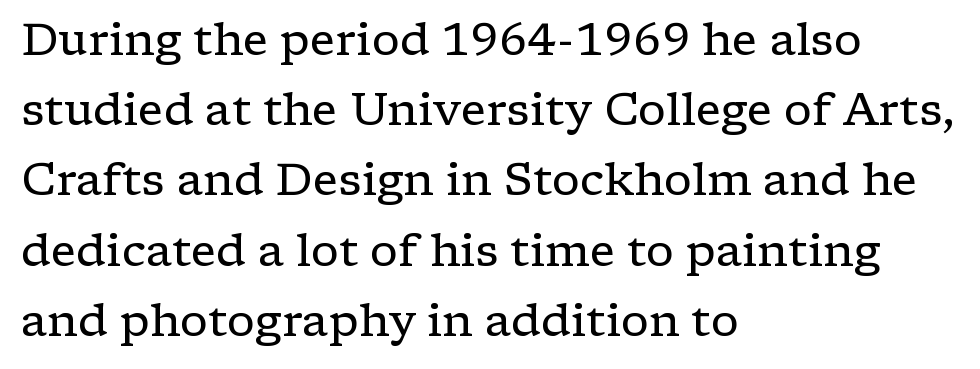
The image shows 45 px regular-weight, wide serif type, upright; set left-aligned, normal line spacing (1.56x), normal letter spacing, not underlined; low stroke contrast and a medium x-height.
